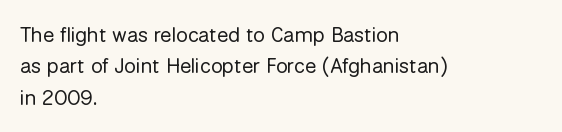
Q: Is the text bold? A: No.
Q: Is the text italic (slanted)? A: No, it is upright.
Q: Is the text underlined? A: No.
Q: How is the paragraph aligned? A: Left-aligned.
Q: Is the spacing between letters normal or unusually wide? A: Normal.
Q: Is the spacing between lines tight, normal or loose? A: Normal.
